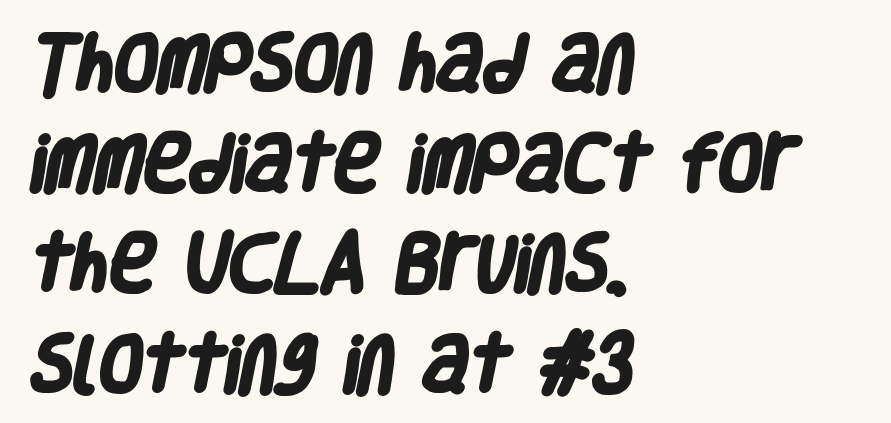
The image shows 63 px heavy, condensed sans-serif type; set left-aligned, normal line spacing (1.59x), normal letter spacing, not underlined; low stroke contrast and a large x-height.
